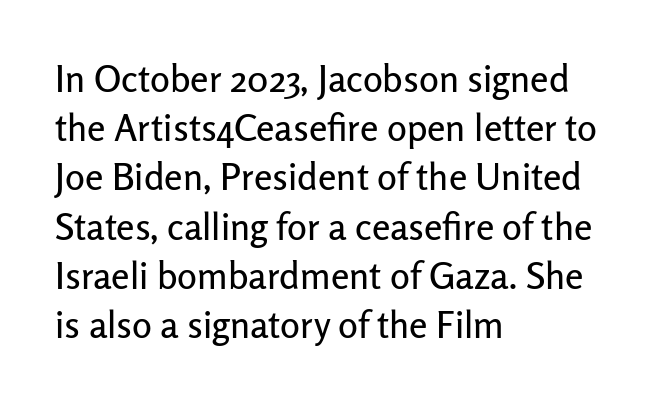
The paragraph has a hard left edge and a soft right edge. The letters advance in unequal steps, a hallmark of proportional type. Honestly, there is no underline to notice here at all. Does extra space separate the letters? No, they use regular spacing. Line spacing here is normal. A sans-serif font was chosen for this passage.
